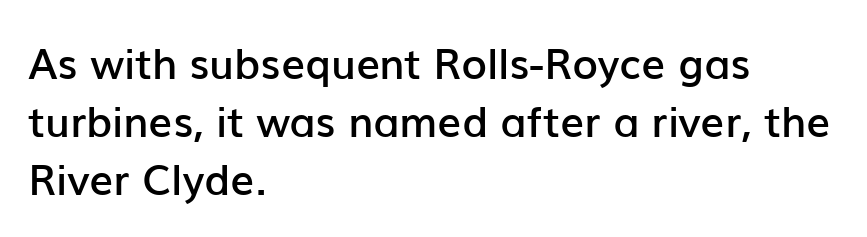
The image shows 42 px semibold sans-serif type, upright; set left-aligned, normal line spacing (1.38x), normal letter spacing, not underlined; low stroke contrast and a medium x-height.
